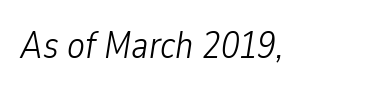
{"italic": "yes", "lean": "right", "slant_degrees": 9, "bold": "no", "weight": "light", "width": "condensed", "stroke_contrast": "low", "x_height": "medium", "monospaced": "no", "underline": "no", "letter_spacing": "normal", "letter_spacing_em": 0.0, "glyph_px": 37}
